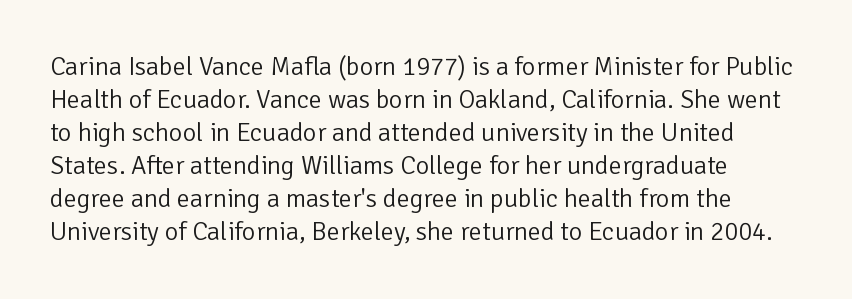
{"italic": "no", "bold": "no", "underline": "no", "line_spacing": "normal", "line_spacing_ratio": 1.27, "letter_spacing": "normal", "letter_spacing_em": 0.0, "glyph_px": 26}
